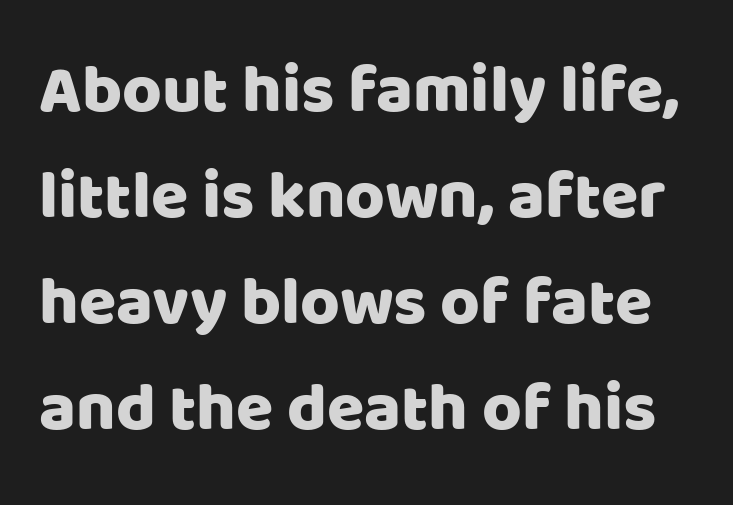
The image shows 68 px sans-serif type, upright; set normal line spacing (1.56x), normal letter spacing, not underlined; low stroke contrast and a large x-height.
